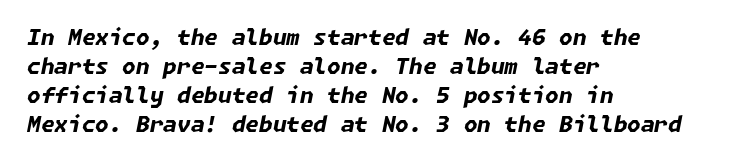
{"italic": "yes", "lean": "right", "slant_degrees": 11, "bold": "yes", "underline": "no", "align": "left", "line_spacing": "normal", "line_spacing_ratio": 1.32, "letter_spacing": "normal", "letter_spacing_em": 0.0, "glyph_px": 22}
